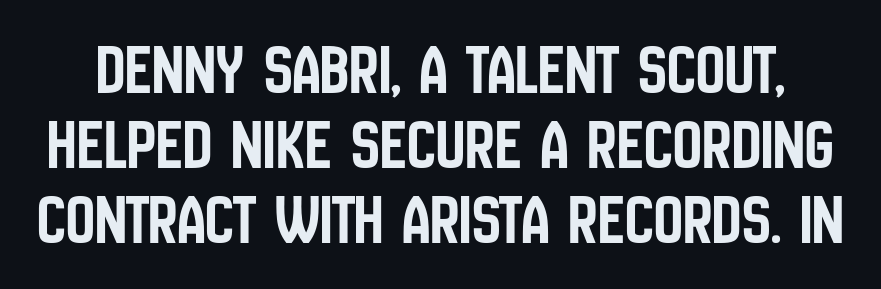
The image shows 72 px condensed sans-serif type, upright; set tight line spacing (1.04x), normal letter spacing, not underlined; low stroke contrast and a large x-height.
